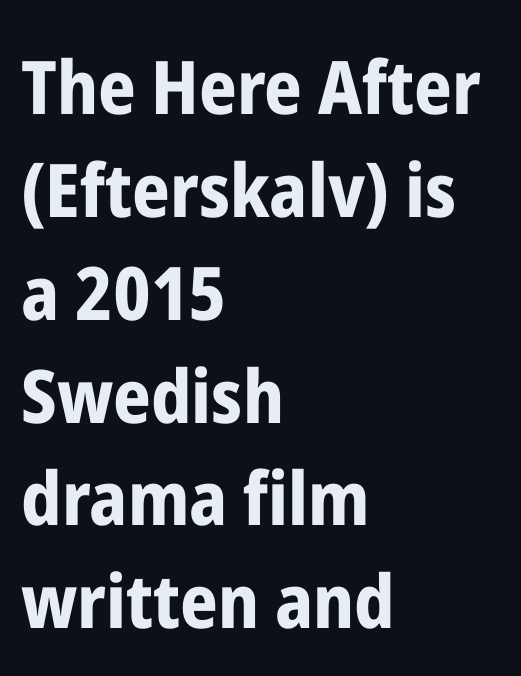
{"serif": "no", "italic": "no", "bold": "yes", "weight": "bold", "width": "condensed", "stroke_contrast": "low", "x_height": "medium", "monospaced": "no", "underline": "no", "align": "left", "line_spacing": "normal", "line_spacing_ratio": 1.39, "letter_spacing": "normal", "letter_spacing_em": 0.0, "glyph_px": 74}
